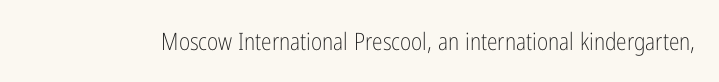
Q: Is the text bold? A: No.
Q: Is the text italic (slanted)? A: No, it is upright.
Q: Is the text underlined? A: No.
Q: Is the spacing between letters normal or unusually wide? A: Normal.
